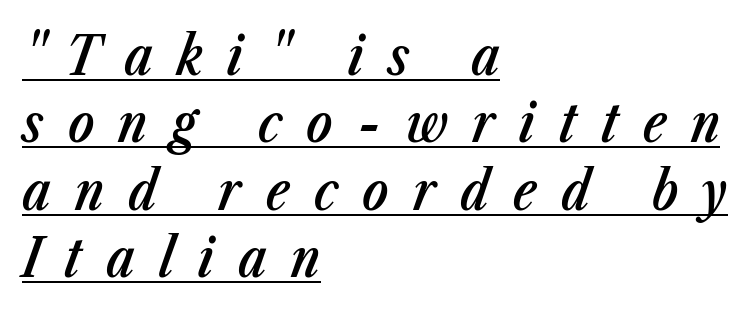
The image shows 54 px semibold, condensed type, italic (leaning right); set left-aligned, normal line spacing (1.25x), unusually wide letter spacing (+0.45 em), underlined; low stroke contrast and a medium x-height.
